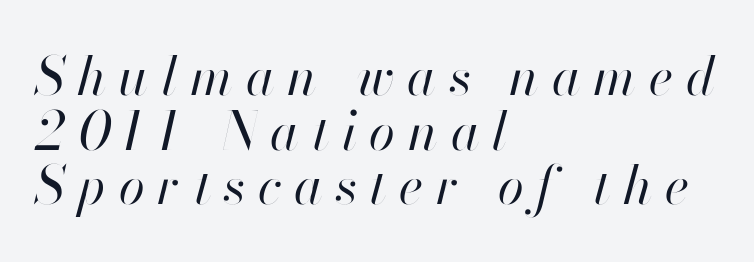
The image shows 53 px regular-weight type, italic (leaning right); set left-aligned, tight line spacing (1.03x), unusually wide letter spacing (+0.24 em), not underlined; high stroke contrast and a small x-height.
